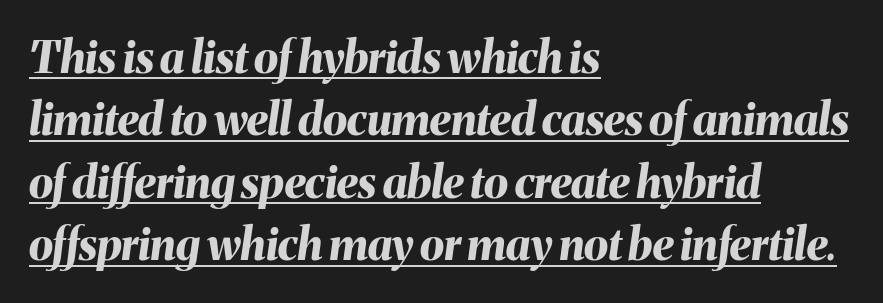
Q: Is the text bold? A: Yes.
Q: Is the text italic (slanted)? A: Yes, it leans right by about 8 degrees.
Q: Is the text underlined? A: Yes.
Q: How is the paragraph aligned? A: Left-aligned.
Q: Is the spacing between letters normal or unusually wide? A: Normal.
Q: Is the spacing between lines tight, normal or loose? A: Normal.
Q: Width (condensed, normal, or wide)? A: Normal.
Q: Stroke contrast? A: Medium.
Q: x-height? A: Medium.
Q: Monospaced? A: No.
